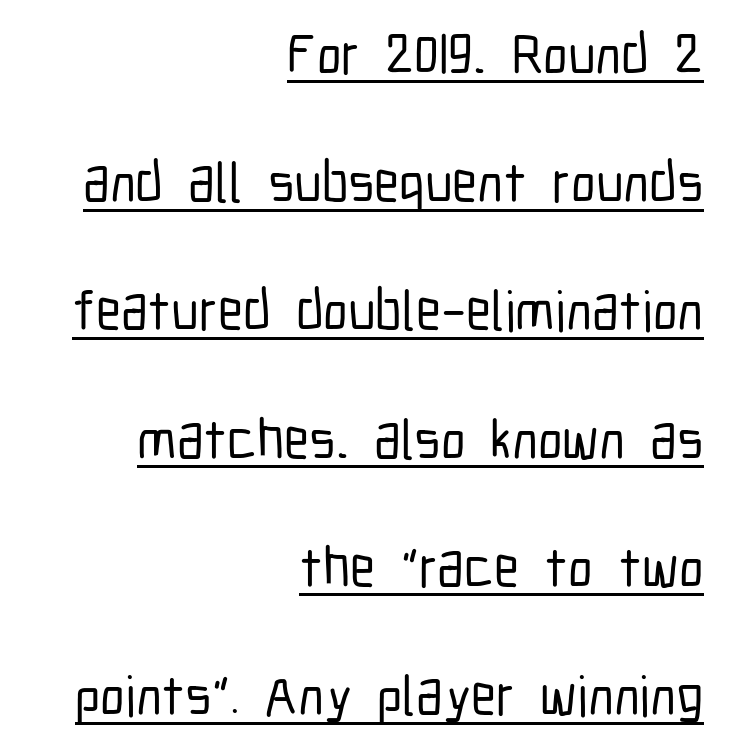
Q: Is the text italic (slanted)? A: No, it is upright.
Q: Is the typeface a serif or a sans-serif typeface? A: Sans-serif.
Q: Is the text underlined? A: Yes.
Q: How is the paragraph aligned? A: Right-aligned.
Q: Is the spacing between letters normal or unusually wide? A: Normal.
Q: Is the spacing between lines tight, normal or loose? A: Loose.
Q: Width (condensed, normal, or wide)? A: Condensed.
Q: Stroke contrast? A: Low.
Q: x-height? A: Medium.
Q: Monospaced? A: No.
